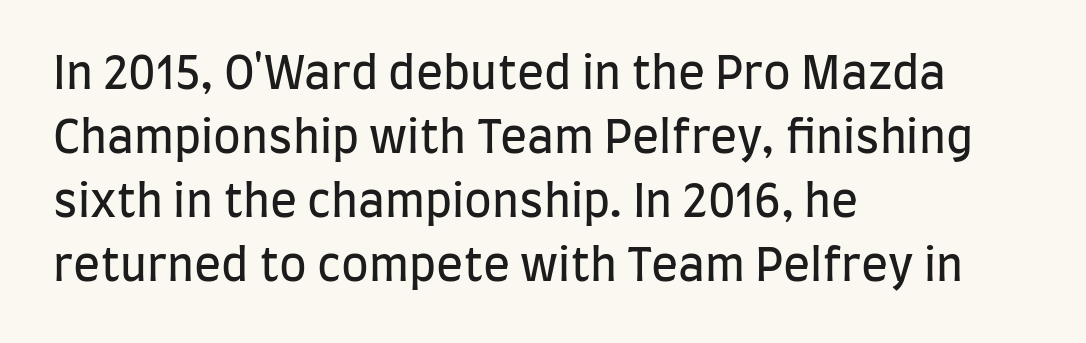
Visually the block forms a straight wall on the left and a jagged coastline on the right. Think of a printed novel: that variable character pitch is what you see here. Decoration check: the copy has no underline. The letterforms sit shoulder to shoulder at normal distance. Designer's note — italics off, roman on. The face used here is a sans, in the tradition of grotesques and geometrics.
